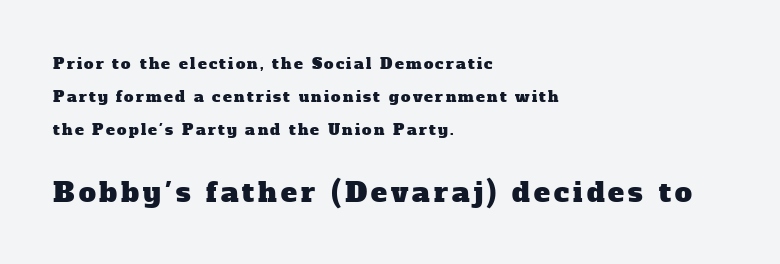
Q: Is the text underlined? A: No.
Q: How is the paragraph aligned? A: Left-aligned.
Q: Is the spacing between lines tight, normal or loose? A: Loose.
Q: Which block of text is set in a larger size, the first (top) or the second (bottom)? A: The second (bottom) one.
